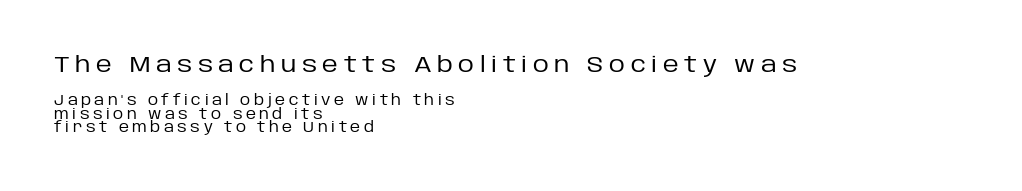
{"italic": "no", "bold": "no", "underline": "no", "align": "left", "line_spacing": "tight", "line_spacing_ratio": 0.97, "letter_spacing": "wide", "letter_spacing_em": 0.25, "larger_block": "first", "size_ratio": 1.57, "glyph_px": 22}
